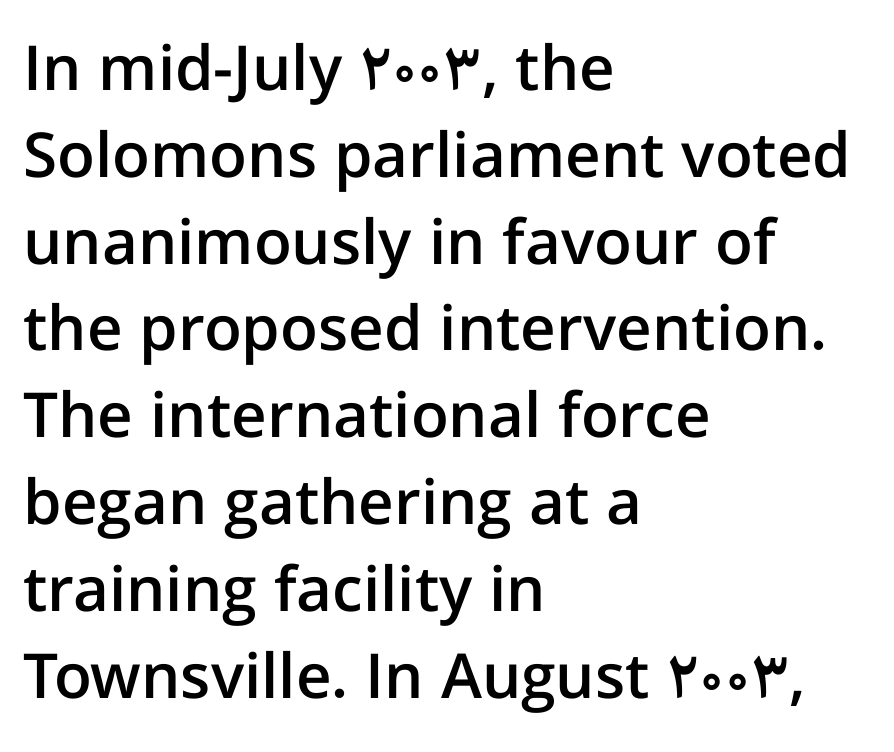
{"serif": "no", "italic": "no", "bold": "semi", "weight": "semibold", "width": "normal", "stroke_contrast": "low", "x_height": "medium", "monospaced": "no", "underline": "no", "align": "left", "line_spacing": "normal", "line_spacing_ratio": 1.4, "letter_spacing": "normal", "letter_spacing_em": 0.0, "glyph_px": 62}
